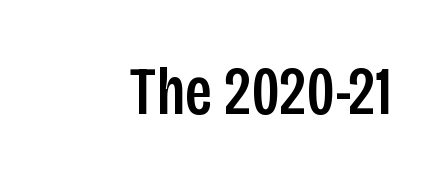
The font family rendered here belongs to the sans-serif group. The type sits square on the baseline with zero lean. This sample has the flowing, uneven cadence of proportional lettering. Only glyphs here, with clear space below each row.
